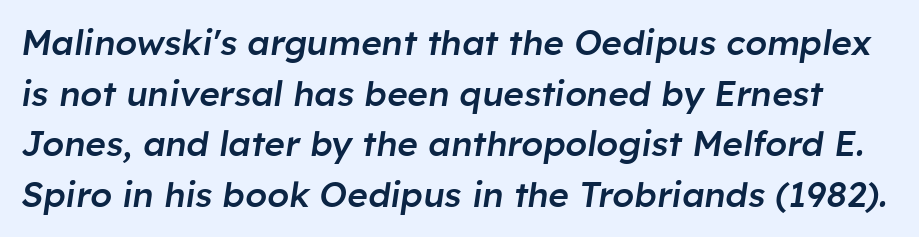
The image shows 35 px semibold type, italic (leaning right); set normal line spacing (1.45x), normal letter spacing, not underlined; low stroke contrast and a medium x-height.
